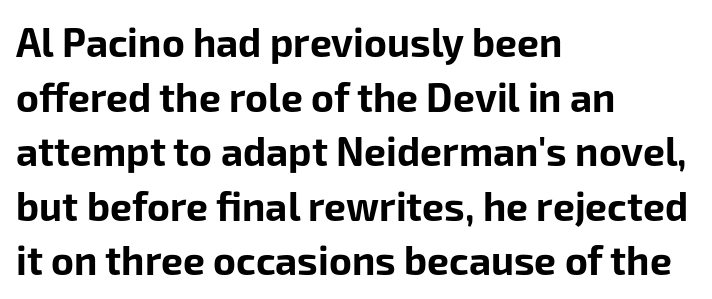
The face used here is proportionally spaced, like ordinary book or web type. The ragged edge is on the right, which tells us the setting is flush left. The rendering uses a moderate line-height, typical for paragraphs. Note: no serifs on the glyphs.
